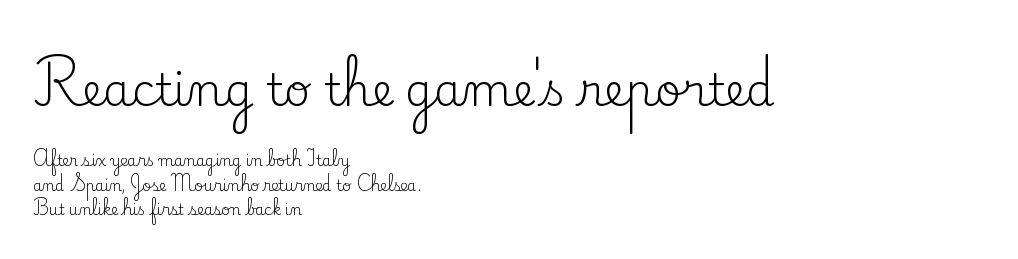
{"italic": "no", "bold": "no", "weight": "regular", "width": "normal", "stroke_contrast": "low", "x_height": "small", "monospaced": "no", "underline": "no", "align": "left", "line_spacing": "normal", "line_spacing_ratio": 1.63, "letter_spacing": "normal", "letter_spacing_em": 0.0, "larger_block": "first", "size_ratio": 3.0, "glyph_px": 45}
